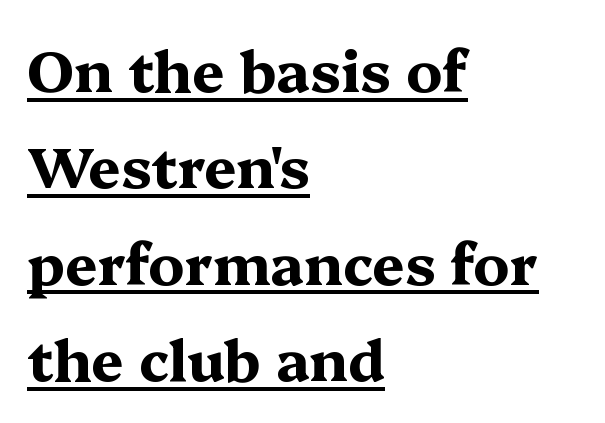
Q: Is the text bold? A: Yes.
Q: Is the text italic (slanted)? A: No, it is upright.
Q: Is the typeface a serif or a sans-serif typeface? A: Serif.
Q: Is the text underlined? A: Yes.
Q: How is the paragraph aligned? A: Left-aligned.
Q: Is the spacing between letters normal or unusually wide? A: Normal.
Q: Is the spacing between lines tight, normal or loose? A: Normal.
Q: Width (condensed, normal, or wide)? A: Wide.
Q: Stroke contrast? A: Medium.
Q: x-height? A: Medium.
Q: Monospaced? A: No.
